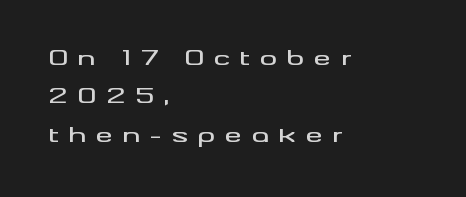
{"italic": "no", "underline": "no", "align": "left", "line_spacing_ratio": 1.83, "letter_spacing": "wide", "letter_spacing_em": 0.47, "glyph_px": 21}
